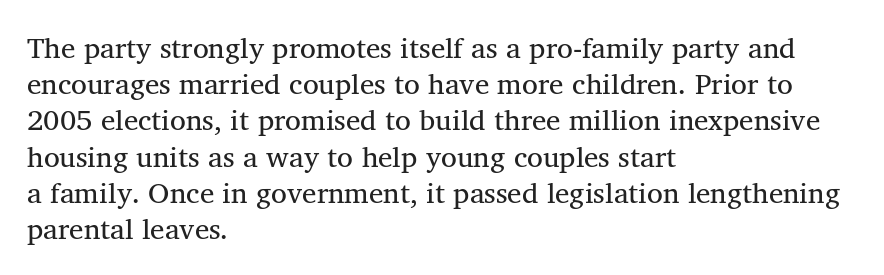
The image shows 29 px regular-weight serif type, upright; set left-aligned, normal line spacing (1.25x), normal letter spacing, not underlined; medium stroke contrast and a medium x-height.
